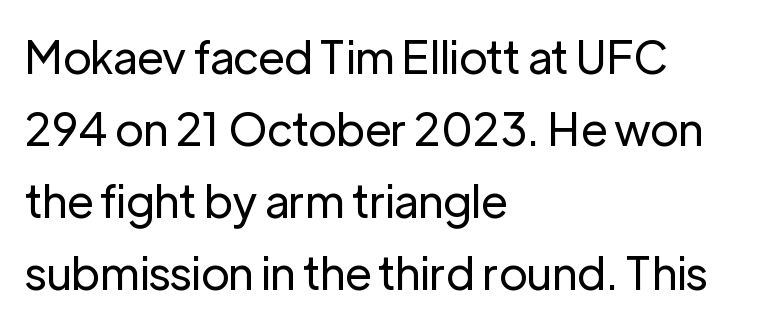
No italicization has been applied; the sample stays upright. The tracking reads as untouched default to a designer's eye. Beneath every word, the page is bare. The letters carry no serifs — their stems end cleanly without finishing strokes.
